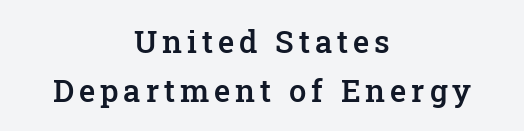
{"serif": "yes", "italic": "no", "bold": "semi", "weight": "semibold", "width": "normal", "stroke_contrast": "low", "x_height": "medium", "monospaced": "no", "underline": "no", "align": "center", "line_spacing": "normal", "line_spacing_ratio": 1.58, "glyph_px": 31}
